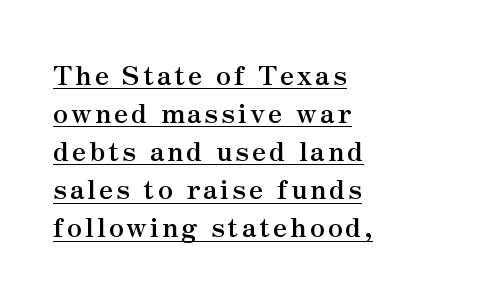
Q: Is the text bold? A: Yes.
Q: Is the text italic (slanted)? A: No, it is upright.
Q: Is the text underlined? A: Yes.
Q: How is the paragraph aligned? A: Left-aligned.
Q: Is the spacing between lines tight, normal or loose? A: Normal.
